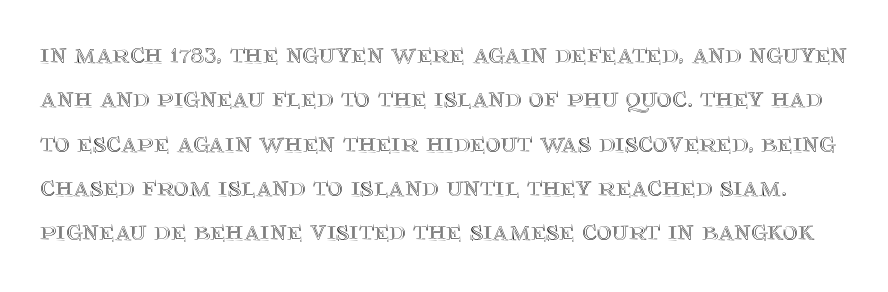
{"italic": "no", "width": "normal", "x_height": "large", "monospaced": "no", "underline": "no", "line_spacing": "normal", "line_spacing_ratio": 1.53, "letter_spacing": "normal", "letter_spacing_em": 0.0, "glyph_px": 29}
